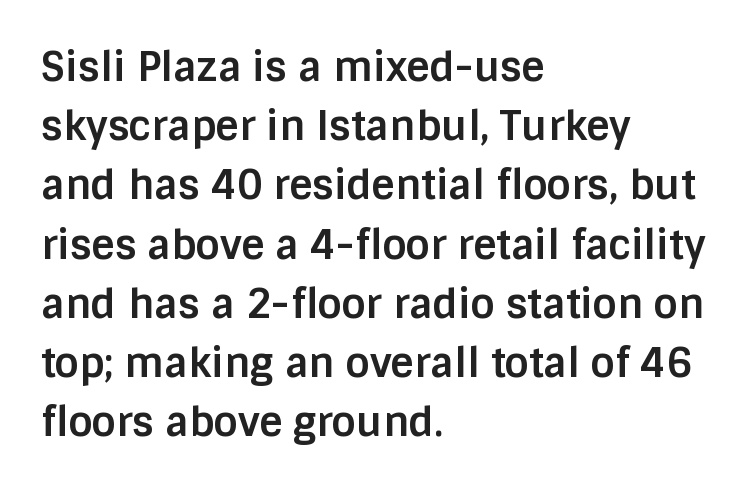
A typesetter would call this leading conventional body-copy spacing. No italicization has been applied; the sample stays upright. The face used here is a sans, in the tradition of grotesques and geometrics. Students, note that the glyphs here touch the page at normal intervals. A typesetter would call this proportional, since set widths differ per character.
